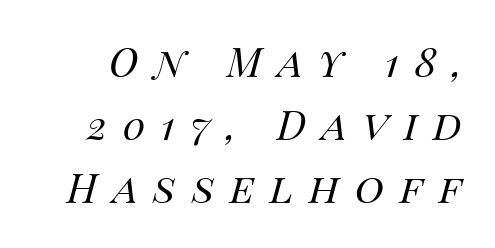
Q: Is the text bold? A: No.
Q: Is the text italic (slanted)? A: Yes, it leans right by about 14 degrees.
Q: Is the text underlined? A: No.
Q: Is the spacing between letters normal or unusually wide? A: Unusually wide.
Q: Is the spacing between lines tight, normal or loose? A: Normal.
Q: Width (condensed, normal, or wide)? A: Normal.
Q: Stroke contrast? A: Medium.
Q: x-height? A: Large.
Q: Monospaced? A: No.
